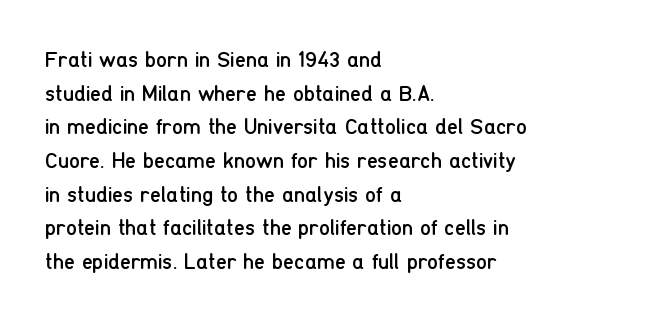
The image shows 22 px text type, upright; set left-aligned, normal line spacing (1.53x), normal letter spacing, not underlined.
